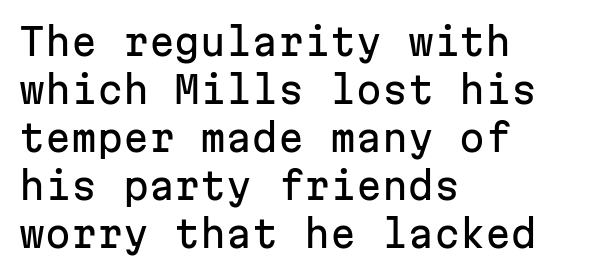
The image shows 37 px sans-serif type, upright, monospaced; set left-aligned, normal line spacing (1.3x), normal letter spacing, not underlined; low stroke contrast and a medium x-height.
